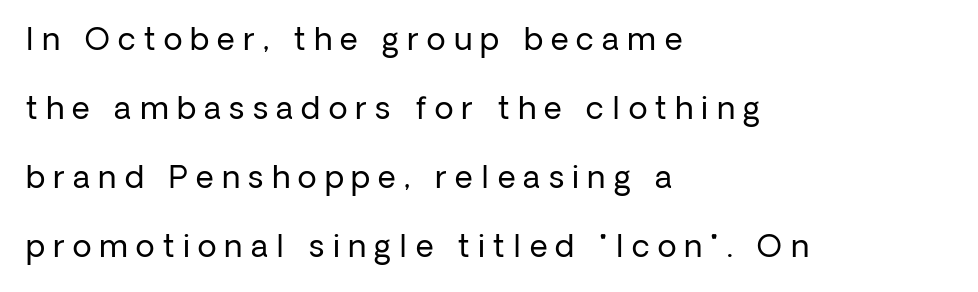
The glyphs in this specimen are sans serif. On a weight scale, this lands at 450 or below. Character widths vary here, with narrow letters taking less room than wide ones. Compared with typical paragraphs, the rows here are farther apart. A typesetter would call this heavily tracked-out type. The lines are quadded left.
